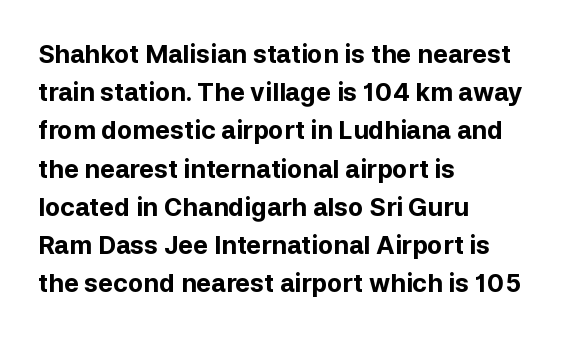
Q: Is the text bold? A: Yes.
Q: Is the text italic (slanted)? A: No, it is upright.
Q: Is the text underlined? A: No.
Q: How is the paragraph aligned? A: Left-aligned.
Q: Is the spacing between letters normal or unusually wide? A: Normal.
Q: Is the spacing between lines tight, normal or loose? A: Normal.
